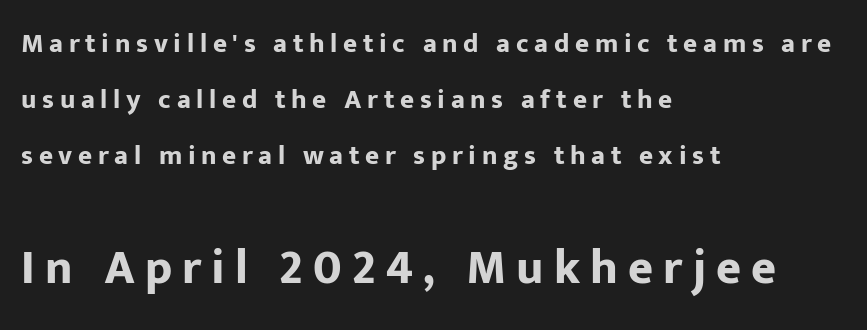
Q: Is the text bold? A: Yes.
Q: Is the text italic (slanted)? A: No, it is upright.
Q: Is the typeface a serif or a sans-serif typeface? A: Sans-serif.
Q: Is the text underlined? A: No.
Q: How is the paragraph aligned? A: Left-aligned.
Q: Is the spacing between letters normal or unusually wide? A: Unusually wide.
Q: Is the spacing between lines tight, normal or loose? A: Loose.
Q: Which block of text is set in a larger size, the first (top) or the second (bottom)? A: The second (bottom) one.
Q: Width (condensed, normal, or wide)? A: Normal.
Q: Stroke contrast? A: Low.
Q: x-height? A: Medium.
Q: Monospaced? A: No.
